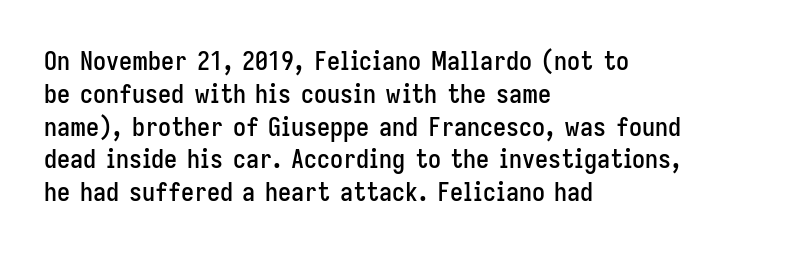
The image shows 26 px text type, upright; set left-aligned, normal line spacing (1.26x), normal letter spacing, not underlined.
